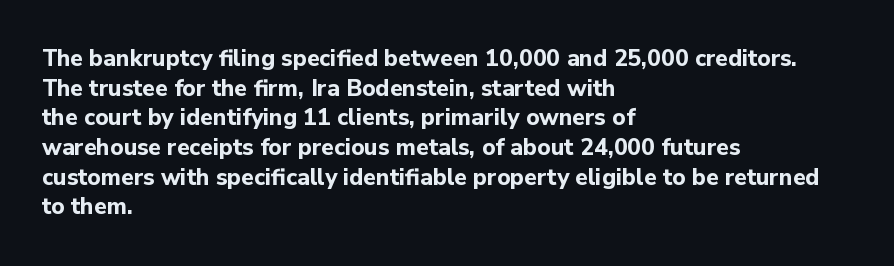
{"italic": "no", "bold": "yes", "underline": "no", "align": "left", "line_spacing": "normal", "line_spacing_ratio": 1.29, "letter_spacing": "normal", "letter_spacing_em": 0.0, "glyph_px": 23}
